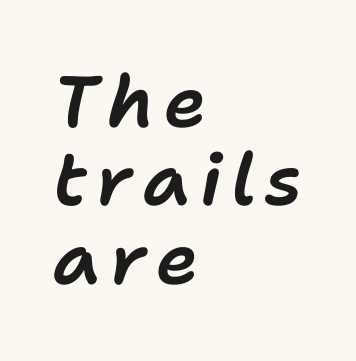
The image shows 72 px text type, italic (leaning right); set left-aligned, tight line spacing (1.09x), not underlined; low stroke contrast and a medium x-height.
